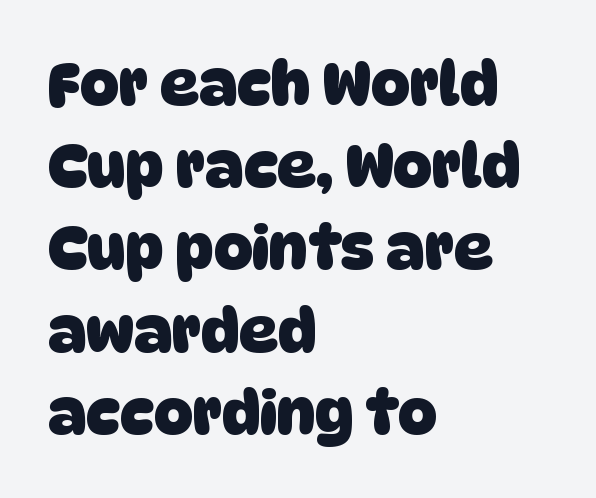
The image shows 60 px heavy sans-serif type; set left-aligned, normal line spacing (1.37x), normal letter spacing, not underlined; low stroke contrast and a large x-height.
